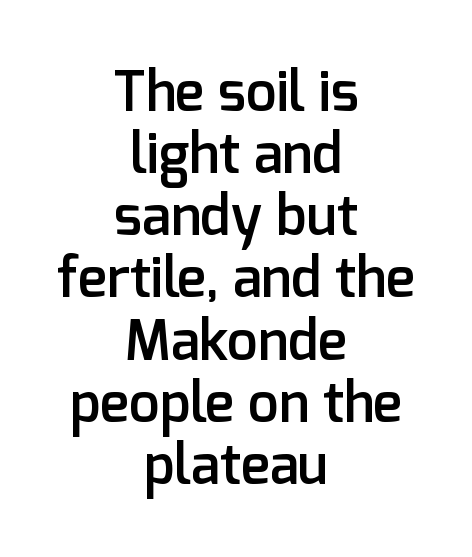
A semibold gives these letters moderate extra thickness, short of bold. Nothing unusual about the tracking: characters are spaced as the font intends. Whoever set this chose condensed vertical rhythm over breathing room. Where is the straight margin? There isn't one; the lines are centered.
